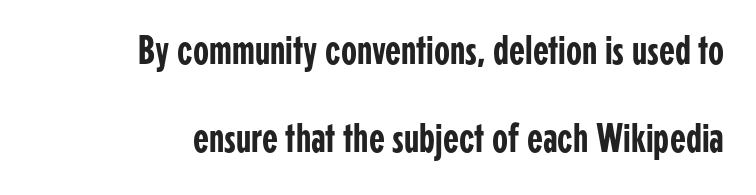
The image shows 41 px condensed sans-serif type, upright; set right-aligned, loose line spacing (2.15x), normal letter spacing, not underlined; low stroke contrast and a medium x-height.
